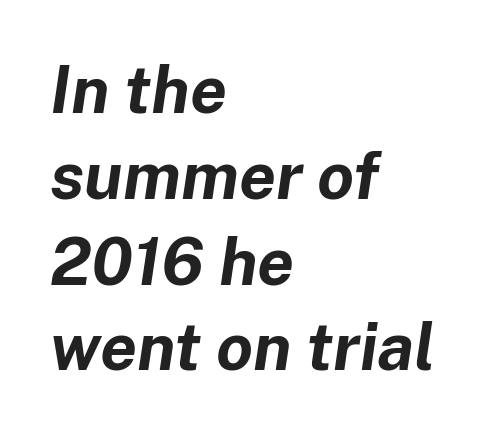
This sample has the flowing, uneven cadence of proportional lettering. In terms of weight, the rendering is a true, heavy bold. Line starts are locked; line ends wander. Decoration check: the copy has no underline. There is no visible air inserted between adjacent glyphs. Notice how descenders clear the ascenders below comfortably — that's standard leading.
